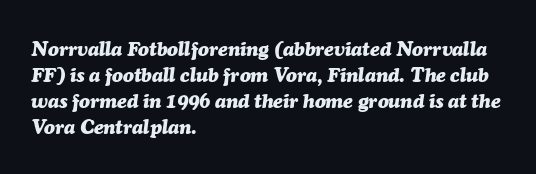
{"italic": "yes", "lean": "right", "slant_degrees": 7, "bold": "yes", "underline": "no", "align": "left", "line_spacing": "normal", "line_spacing_ratio": 1.3, "letter_spacing": "normal", "letter_spacing_em": 0.0, "glyph_px": 20}
